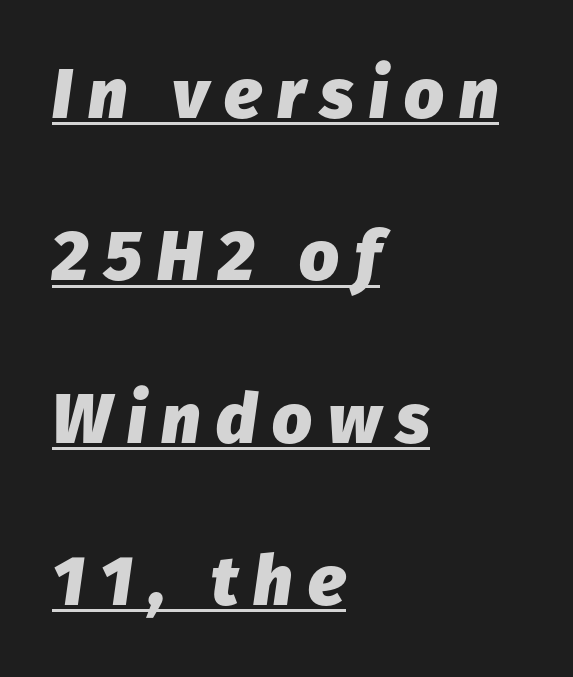
The image shows 70 px heavy type, italic (leaning right); set left-aligned, loose line spacing (2.32x), unusually wide letter spacing (+0.22 em), underlined; low stroke contrast and a medium x-height.
